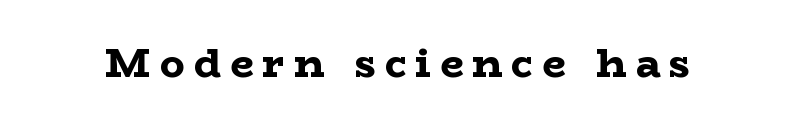
The image shows 41 px bold, wide serif type, upright; set unusually wide letter spacing (+0.22 em), not underlined; low stroke contrast and a medium x-height.
